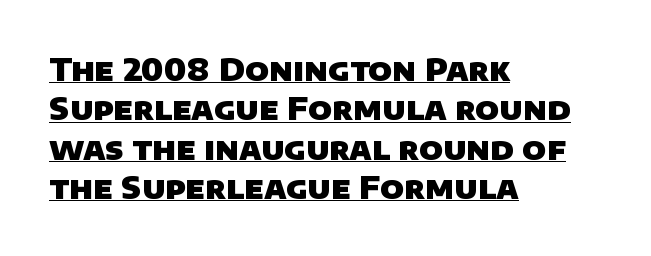
{"serif": "no", "bold": "yes", "weight": "heavy", "width": "normal", "stroke_contrast": "low", "x_height": "large", "monospaced": "no", "underline": "yes", "align": "left", "line_spacing": "normal", "line_spacing_ratio": 1.27, "letter_spacing": "normal", "letter_spacing_em": 0.0, "glyph_px": 31}
